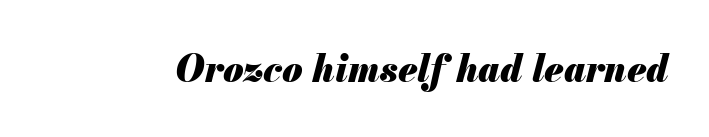
Spacing between characters is what you'd get straight out of the box. Quick note: underline off. The axis of the letterforms is tilted away from vertical. Is this a fixed-width face? No — the glyphs have proportional, varying widths. You'd pick this weight for a headline — it's a proper bold.
